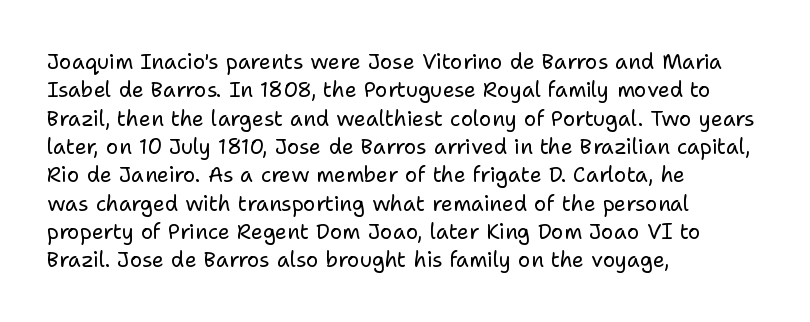
The image shows 21 px text type, upright; set left-aligned, normal line spacing (1.35x), normal letter spacing, not underlined.
